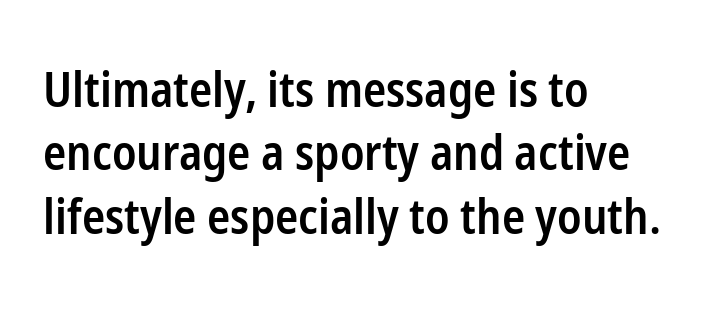
Q: Is the text bold? A: Semi-bold.
Q: Is the text italic (slanted)? A: No, it is upright.
Q: Is the typeface a serif or a sans-serif typeface? A: Sans-serif.
Q: Is the text underlined? A: No.
Q: How is the paragraph aligned? A: Left-aligned.
Q: Is the spacing between letters normal or unusually wide? A: Normal.
Q: Is the spacing between lines tight, normal or loose? A: Normal.
Q: Width (condensed, normal, or wide)? A: Condensed.
Q: Stroke contrast? A: Low.
Q: x-height? A: Medium.
Q: Monospaced? A: No.
